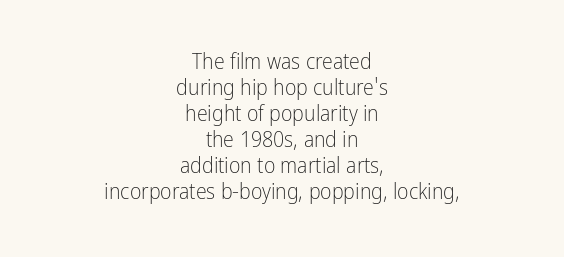
The image shows 22 px text type, upright; set centered, line spacing 1.18x, normal letter spacing, not underlined.
